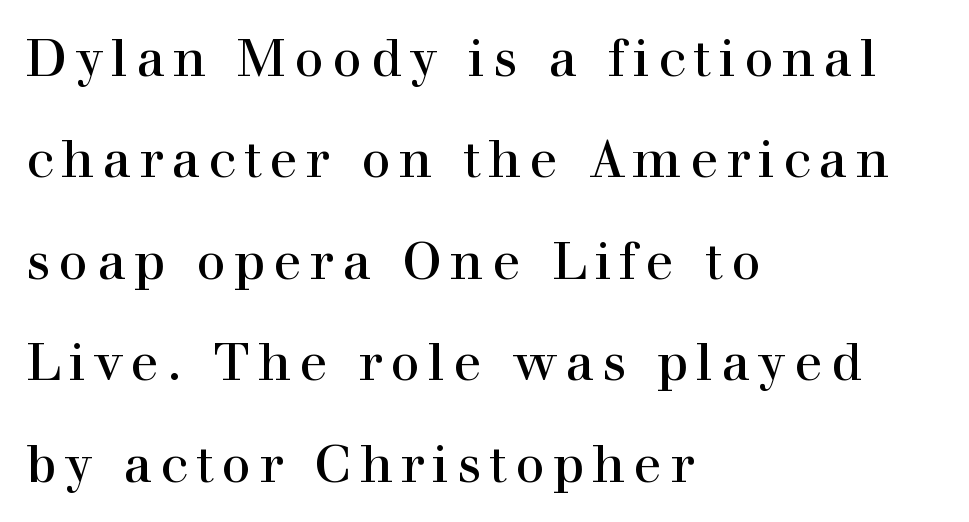
{"serif": "yes", "italic": "no", "width": "normal", "x_height": "medium", "monospaced": "no", "underline": "no", "align": "left", "line_spacing": "loose", "line_spacing_ratio": 1.95, "glyph_px": 52}
